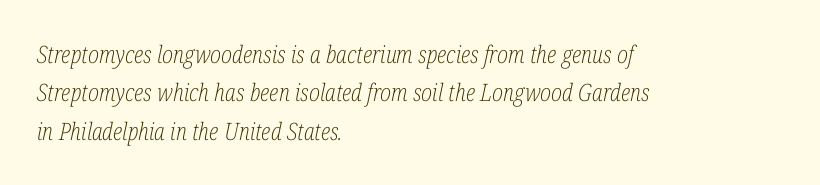
Q: Is the text bold? A: No.
Q: Is the text italic (slanted)? A: Yes, it leans right by about 12 degrees.
Q: Is the text underlined? A: No.
Q: How is the paragraph aligned? A: Left-aligned.
Q: Is the spacing between letters normal or unusually wide? A: Normal.
Q: Is the spacing between lines tight, normal or loose? A: Normal.
